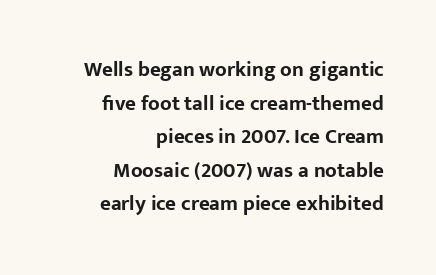
The image shows 21 px bold type, upright; set right-aligned, normal line spacing (1.6x), normal letter spacing, not underlined.
